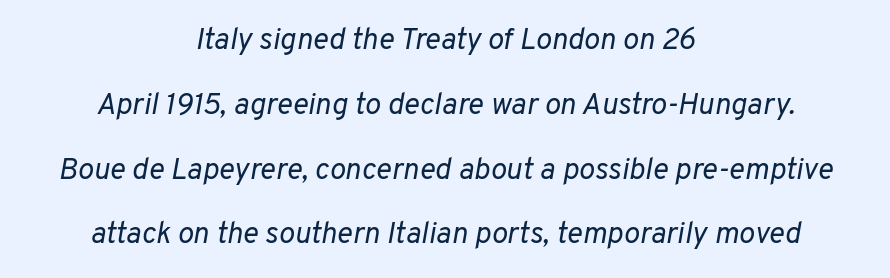
The image shows 30 px regular-weight type, italic (leaning right); set centered, loose line spacing (2.16x), normal letter spacing, not underlined; low stroke contrast and a medium x-height.
